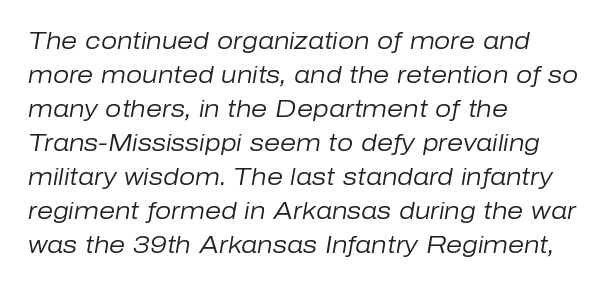
The image shows 23 px text type, italic (leaning right); set left-aligned, normal line spacing (1.48x), normal letter spacing, not underlined.
